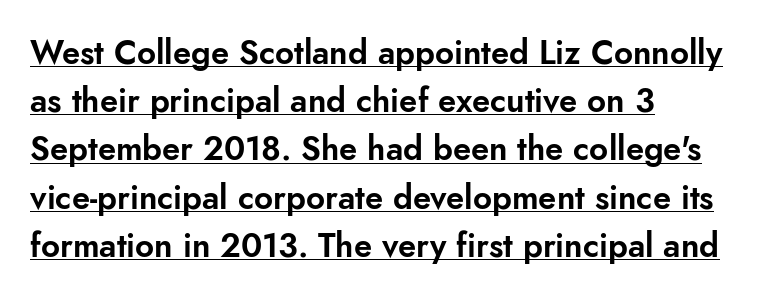
Q: Is the text italic (slanted)? A: No, it is upright.
Q: Is the typeface a serif or a sans-serif typeface? A: Sans-serif.
Q: Is the text underlined? A: Yes.
Q: How is the paragraph aligned? A: Left-aligned.
Q: Is the spacing between letters normal or unusually wide? A: Normal.
Q: Is the spacing between lines tight, normal or loose? A: Normal.
Q: Width (condensed, normal, or wide)? A: Normal.
Q: Stroke contrast? A: Low.
Q: x-height? A: Small.
Q: Monospaced? A: No.
